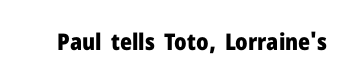
The image shows 23 px bold type, upright; set normal letter spacing, not underlined.
